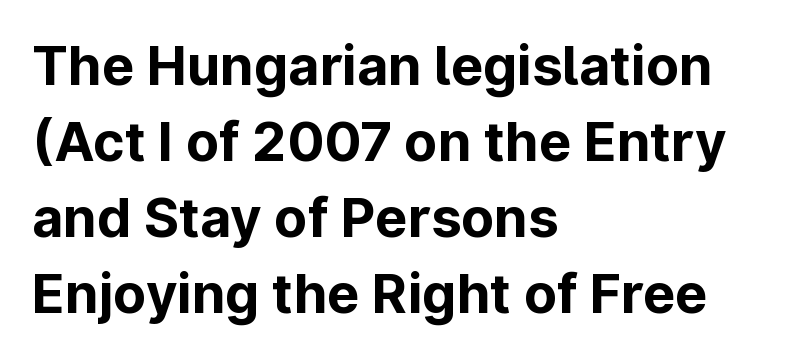
Q: Is the text bold? A: Yes.
Q: Is the text italic (slanted)? A: No, it is upright.
Q: Is the typeface a serif or a sans-serif typeface? A: Sans-serif.
Q: Is the text underlined? A: No.
Q: How is the paragraph aligned? A: Left-aligned.
Q: Is the spacing between letters normal or unusually wide? A: Normal.
Q: Is the spacing between lines tight, normal or loose? A: Normal.
Q: Width (condensed, normal, or wide)? A: Normal.
Q: Stroke contrast? A: Low.
Q: x-height? A: Medium.
Q: Monospaced? A: No.
